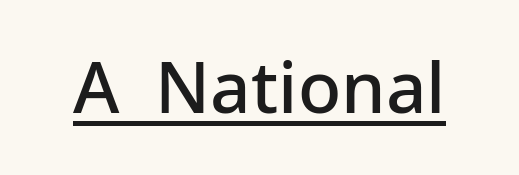
{"serif": "no", "italic": "no", "bold": "semi", "weight": "semibold", "width": "normal", "stroke_contrast": "low", "x_height": "medium", "monospaced": "no", "underline": "yes", "letter_spacing": "normal", "letter_spacing_em": 0.0, "glyph_px": 71}
